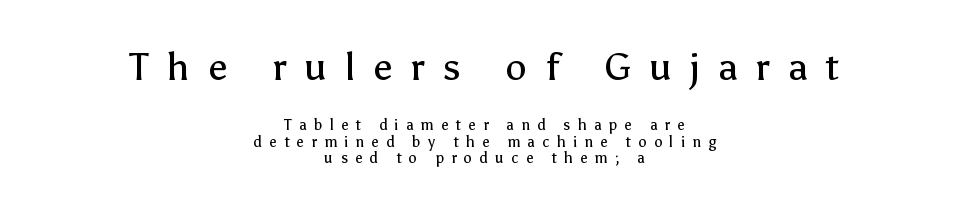
Q: Is the text bold? A: No.
Q: Is the text italic (slanted)? A: No, it is upright.
Q: Is the typeface a serif or a sans-serif typeface? A: Sans-serif.
Q: Is the text underlined? A: No.
Q: How is the paragraph aligned? A: Centered.
Q: Is the spacing between letters normal or unusually wide? A: Unusually wide.
Q: Is the spacing between lines tight, normal or loose? A: Tight.
Q: Which block of text is set in a larger size, the first (top) or the second (bottom)? A: The first (top) one.
Q: Width (condensed, normal, or wide)? A: Normal.
Q: Stroke contrast? A: Low.
Q: x-height? A: Medium.
Q: Monospaced? A: No.
